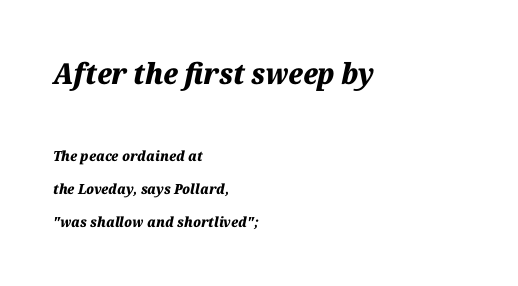
The type is set solid horizontally, with unmodified tracking. Emphasis-style slanted type is in use. The area under the type is left untouched. Character widths vary here, with narrow letters taking less room than wide ones.
